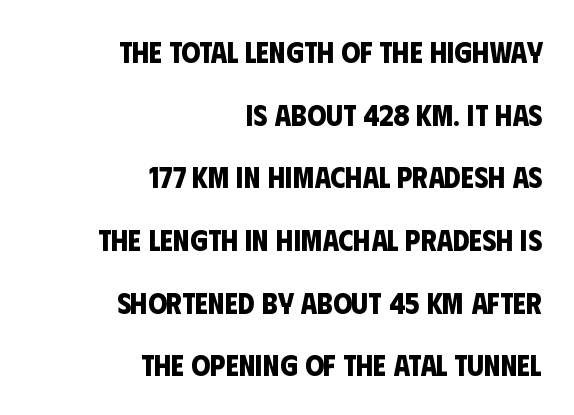
Looks like regular typesetting: each glyph gets only the width it needs. What stands out about the letter spacing? Nothing — it is the standard amount. These lines stack with their right ends in a neat column. The leading is generous, giving the passage an open texture. Regarding serifs, this sample does without them. Just letters on the line, the space beneath them empty.
